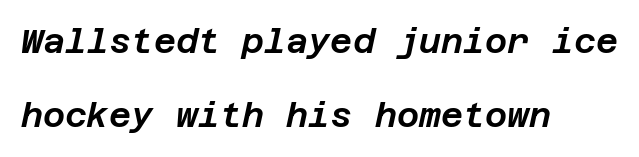
Casual observation: everything's shoved over to the left. Nobody touched the tracking dial on this one. Looking at the ascenders, they clearly lean. Beneath every word, the page is bare. Loosely led — the rows are spread out.
